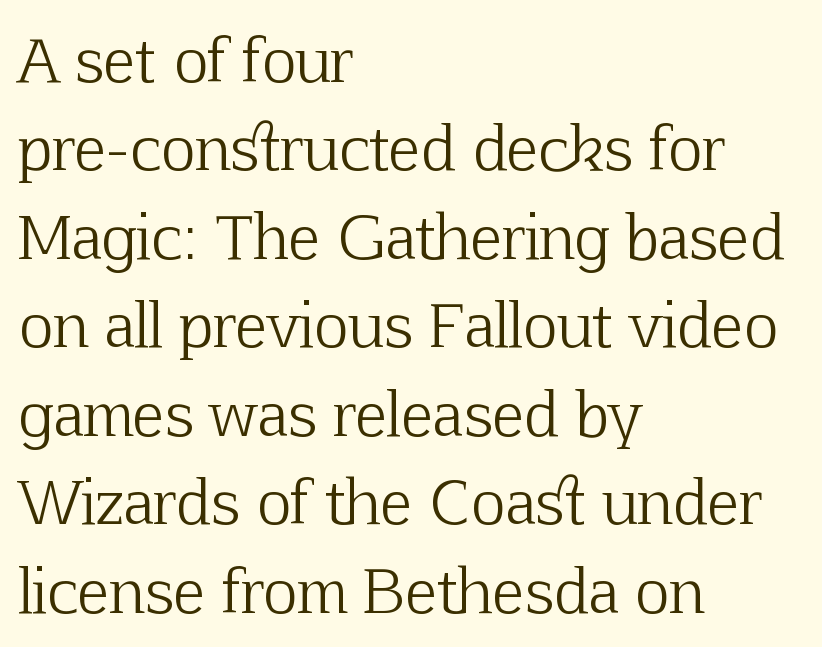
{"serif": "yes", "italic": "no", "bold": "no", "weight": "light", "width": "normal", "stroke_contrast": "low", "x_height": "medium", "monospaced": "no", "underline": "no", "align": "left", "line_spacing": "normal", "line_spacing_ratio": 1.5, "letter_spacing": "normal", "letter_spacing_em": 0.0, "glyph_px": 59}
